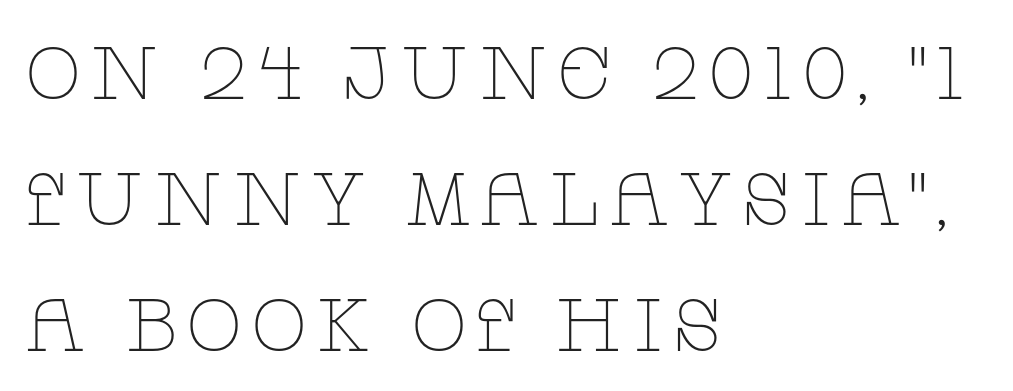
Horizontally, the lines are justified to the leading edge only. Underline: absent. You could not count columns in this text — the font is proportionally spaced. If you drew a line through each stem, it would be perfectly vertical.
